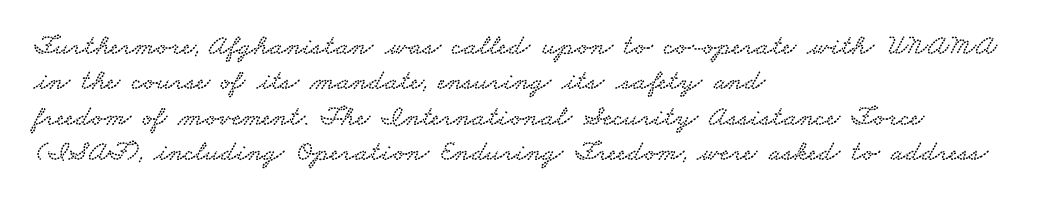
Q: Is the typeface a serif or a sans-serif typeface? A: Serif.
Q: Is the text underlined? A: No.
Q: How is the paragraph aligned? A: Left-aligned.
Q: Is the spacing between letters normal or unusually wide? A: Normal.
Q: Width (condensed, normal, or wide)? A: Wide.
Q: Stroke contrast? A: Low.
Q: x-height? A: Small.
Q: Monospaced? A: No.
